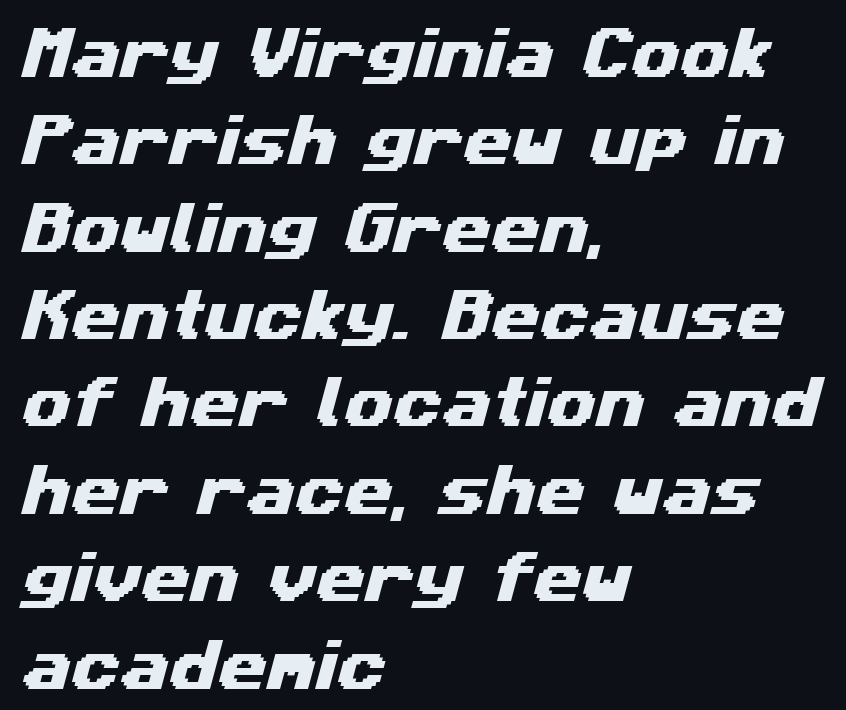
Q: Is the typeface a serif or a sans-serif typeface? A: Sans-serif.
Q: Is the text underlined? A: No.
Q: How is the paragraph aligned? A: Left-aligned.
Q: Is the spacing between letters normal or unusually wide? A: Normal.
Q: Is the spacing between lines tight, normal or loose? A: Normal.
Q: Width (condensed, normal, or wide)? A: Wide.
Q: Stroke contrast? A: Medium.
Q: x-height? A: Medium.
Q: Monospaced? A: No.
